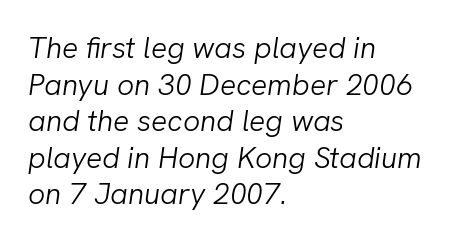
Q: Is the text bold? A: No.
Q: Is the text italic (slanted)? A: Yes, it leans right by about 8 degrees.
Q: Is the text underlined? A: No.
Q: How is the paragraph aligned? A: Left-aligned.
Q: Is the spacing between letters normal or unusually wide? A: Normal.
Q: Width (condensed, normal, or wide)? A: Normal.
Q: Stroke contrast? A: Low.
Q: x-height? A: Medium.
Q: Monospaced? A: No.
